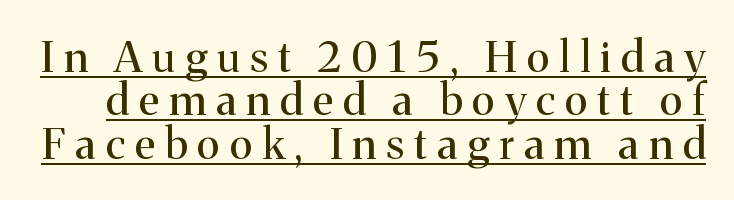
Q: Is the text bold? A: No.
Q: Is the text italic (slanted)? A: No, it is upright.
Q: Is the typeface a serif or a sans-serif typeface? A: Serif.
Q: Is the text underlined? A: Yes.
Q: Is the spacing between letters normal or unusually wide? A: Unusually wide.
Q: Is the spacing between lines tight, normal or loose? A: Tight.
Q: Width (condensed, normal, or wide)? A: Normal.
Q: Stroke contrast? A: Medium.
Q: x-height? A: Medium.
Q: Monospaced? A: No.
